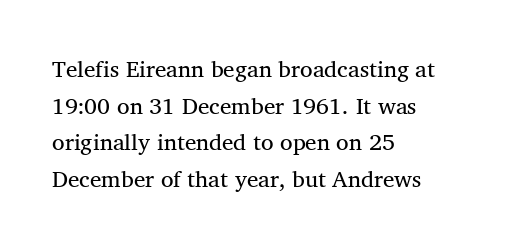
Q: Is the text bold? A: No.
Q: Is the text italic (slanted)? A: No, it is upright.
Q: Is the text underlined? A: No.
Q: How is the paragraph aligned? A: Left-aligned.
Q: Is the spacing between letters normal or unusually wide? A: Normal.
Q: Is the spacing between lines tight, normal or loose? A: Normal.
